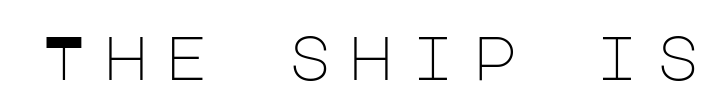
{"serif": "no", "italic": "no", "bold": "no", "weight": "light", "width": "normal", "stroke_contrast": "low", "x_height": "large", "underline": "no", "letter_spacing": "wide", "letter_spacing_em": 0.25, "glyph_px": 62}
